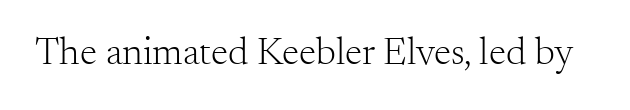
A light-to-regular cut is what we see here. Rendered with straight, roman letterforms. The text was rendered using a seriffed face with decorative stroke endings. Standard letterfit; no display-style spreading of the glyphs. The rendering uses natural spacing where letterforms have individual widths.
